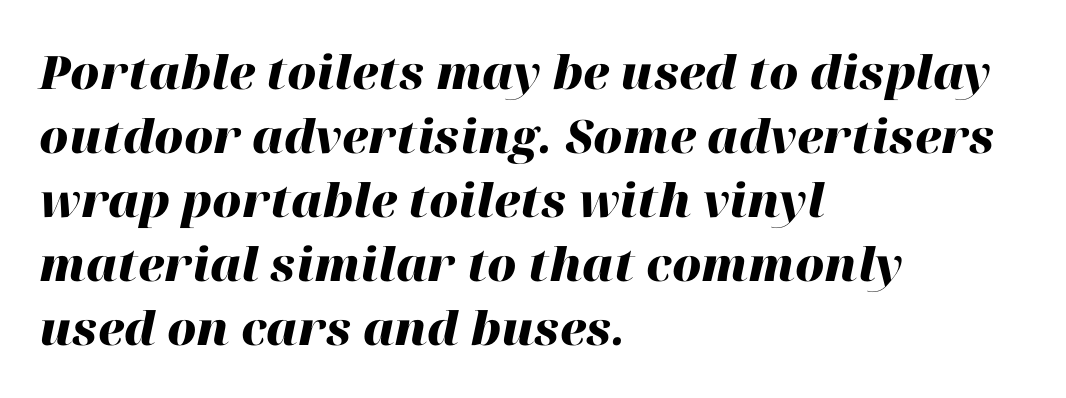
The rendering applies a slant to the glyphs. Nobody touched the tracking dial on this one. Plain, unruled lines of type. Whoever set this chose a conventional vertical rhythm. Is this a fixed-width face? No — the glyphs have proportional, varying widths. Casual observation: everything's shoved over to the left.
